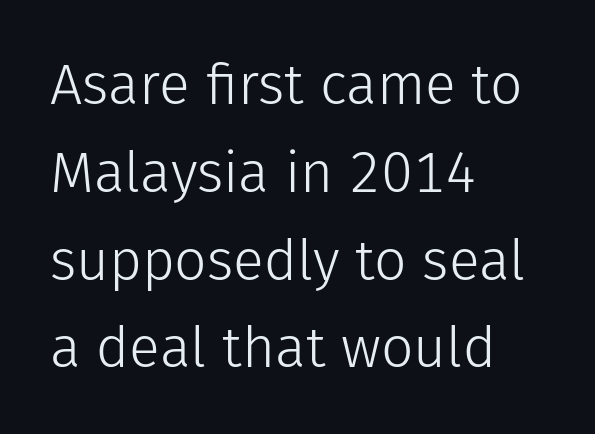
{"serif": "no", "italic": "no", "bold": "no", "weight": "light", "width": "normal", "stroke_contrast": "low", "x_height": "medium", "monospaced": "no", "underline": "no", "align": "left", "line_spacing": "normal", "line_spacing_ratio": 1.54, "letter_spacing": "normal", "letter_spacing_em": 0.0, "glyph_px": 57}
